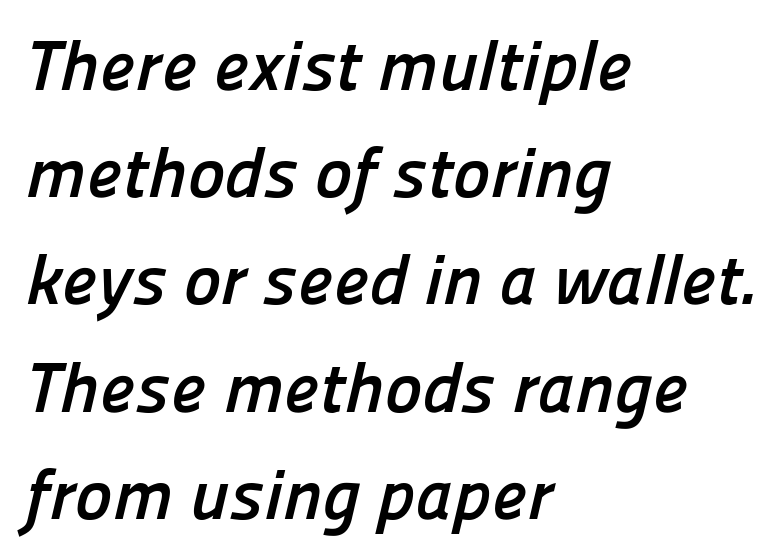
Q: Is the text bold? A: Yes.
Q: Is the typeface a serif or a sans-serif typeface? A: Sans-serif.
Q: Is the text underlined? A: No.
Q: How is the paragraph aligned? A: Left-aligned.
Q: Is the spacing between letters normal or unusually wide? A: Normal.
Q: Is the spacing between lines tight, normal or loose? A: Normal.
Q: Width (condensed, normal, or wide)? A: Normal.
Q: Stroke contrast? A: Low.
Q: x-height? A: Medium.
Q: Monospaced? A: No.
